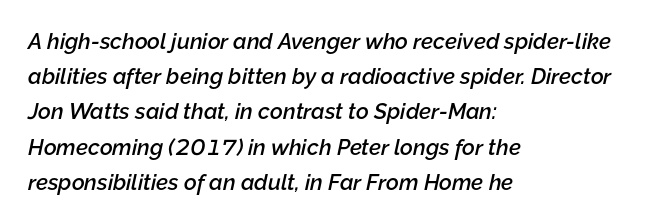
{"italic": "yes", "lean": "right", "slant_degrees": 12, "bold": "semi", "underline": "no", "align": "left", "line_spacing": "normal", "line_spacing_ratio": 1.6, "letter_spacing": "normal", "letter_spacing_em": 0.0, "glyph_px": 22}
